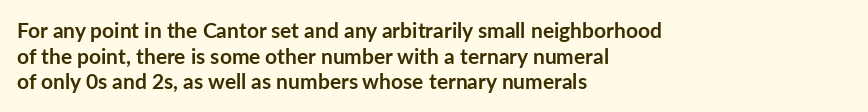
{"italic": "no", "bold": "yes", "underline": "no", "align": "left", "line_spacing_ratio": 1.22, "letter_spacing": "normal", "letter_spacing_em": 0.0, "glyph_px": 21}
